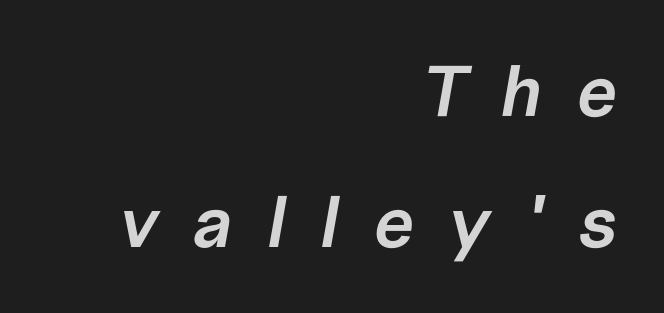
The image shows 72 px semibold type, italic (leaning right); set right-aligned, line spacing 1.82x, unusually wide letter spacing (+0.47 em), not underlined; low stroke contrast and a medium x-height.
